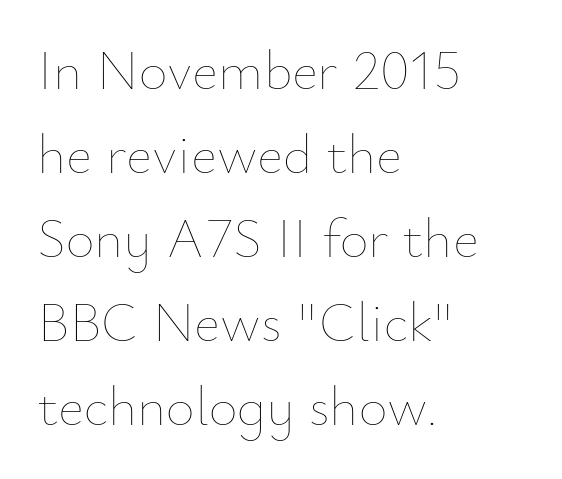
The image shows 56 px thin type, upright; set left-aligned, normal line spacing (1.5x), normal letter spacing, not underlined; low stroke contrast and a small x-height.
